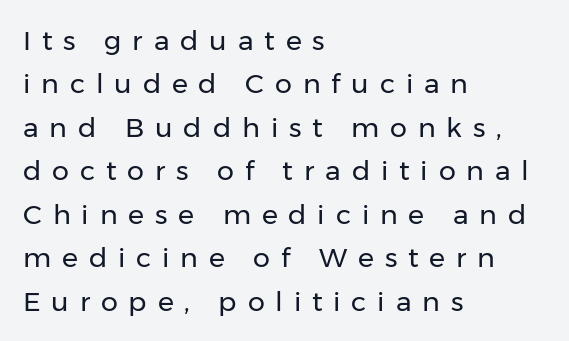
Q: Is the text bold? A: No.
Q: Is the text italic (slanted)? A: No, it is upright.
Q: Is the text underlined? A: No.
Q: How is the paragraph aligned? A: Left-aligned.
Q: Is the spacing between letters normal or unusually wide? A: Unusually wide.
Q: Is the spacing between lines tight, normal or loose? A: Normal.
